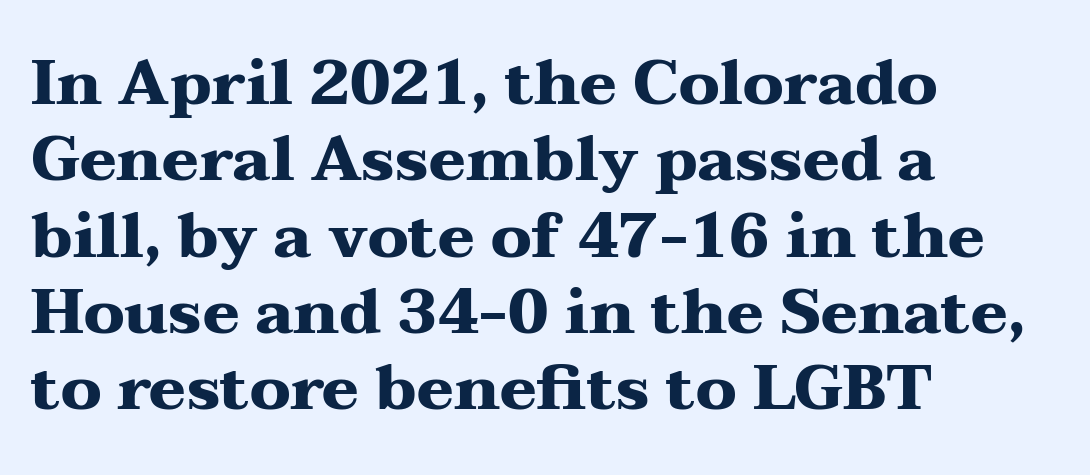
{"serif": "yes", "italic": "no", "bold": "yes", "weight": "heavy", "width": "wide", "stroke_contrast": "medium", "x_height": "medium", "monospaced": "no", "underline": "no", "align": "left", "line_spacing_ratio": 1.23, "letter_spacing": "normal", "letter_spacing_em": 0.0, "glyph_px": 62}
